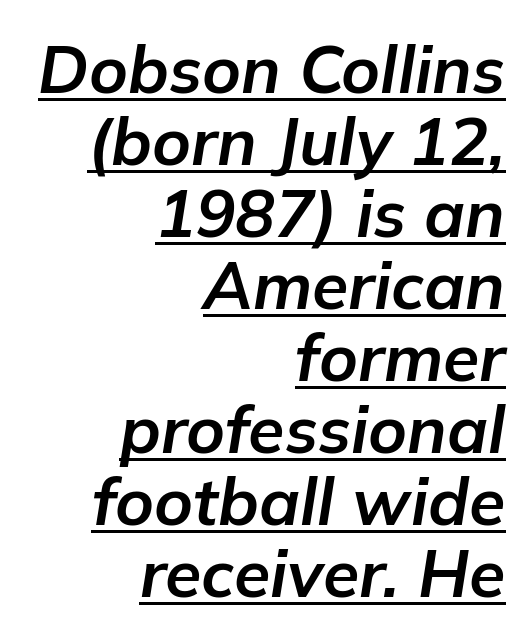
The compositor pushed each line to the right boundary. It's the slanting kind of type. Compared with typical body copy, the letter spacing here is the same. The face used here is proportionally spaced, like ordinary book or web type. Strong, thick strokes mark this as bold type. Compared with typical paragraphs, the rows here are closer together.
